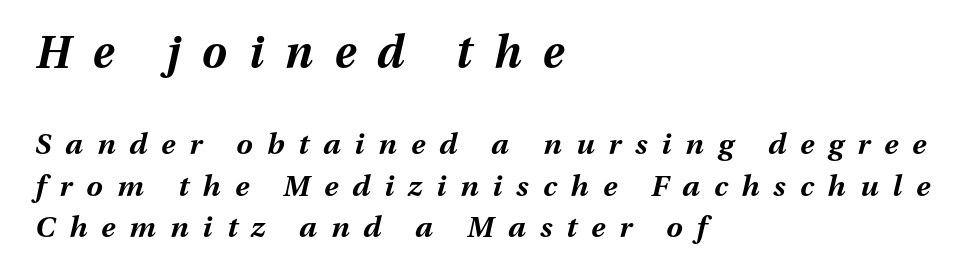
The image shows 44 px bold type, italic (leaning right); set left-aligned, normal line spacing (1.43x), unusually wide letter spacing (+0.49 em), not underlined; the first (top) block is 1.52x larger; medium stroke contrast and a medium x-height.
